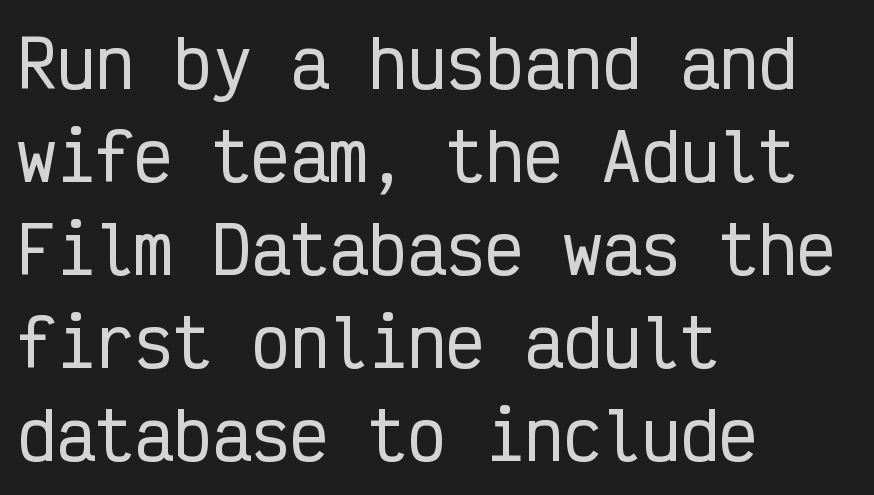
The image shows 65 px condensed sans-serif type, upright, monospaced; set left-aligned, normal line spacing (1.43x), normal letter spacing, not underlined; low stroke contrast and a medium x-height.
